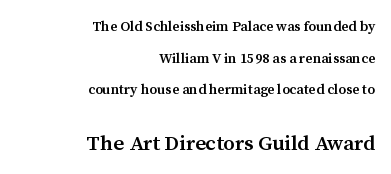
Each word holds together tightly as a unit, with standard inter-letter gaps. Moderately thickened strokes mark this as semibold type. A typesetter would call this leading open, well beyond the default. The typesetter chose a ragged-left arrangement here.
